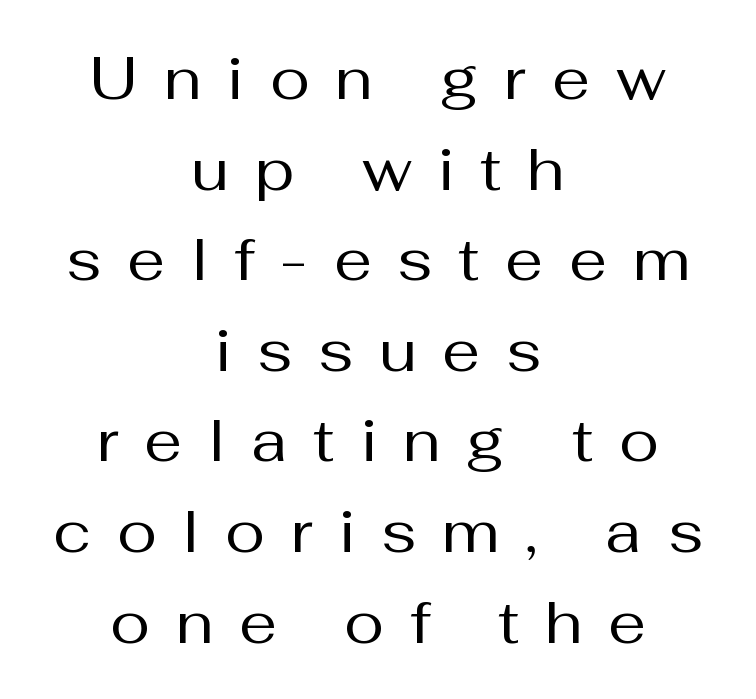
{"serif": "no", "italic": "no", "bold": "no", "weight": "regular", "width": "normal", "stroke_contrast": "medium", "x_height": "medium", "monospaced": "no", "underline": "no", "align": "center", "line_spacing": "normal", "line_spacing_ratio": 1.51, "letter_spacing": "wide", "letter_spacing_em": 0.43, "glyph_px": 60}
